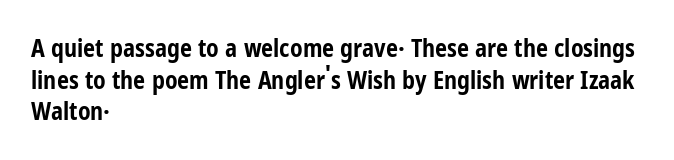
{"italic": "no", "bold": "yes", "underline": "no", "align": "left", "line_spacing": "normal", "line_spacing_ratio": 1.32, "letter_spacing": "normal", "letter_spacing_em": 0.0, "glyph_px": 24}
